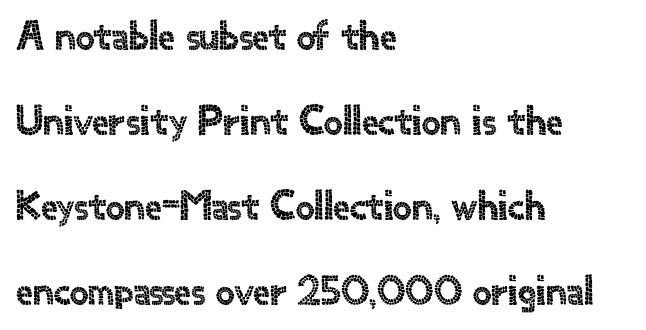
The image shows 42 px sans-serif type, upright; set left-aligned, loose line spacing (2.02x), normal letter spacing, not underlined; a small x-height.
